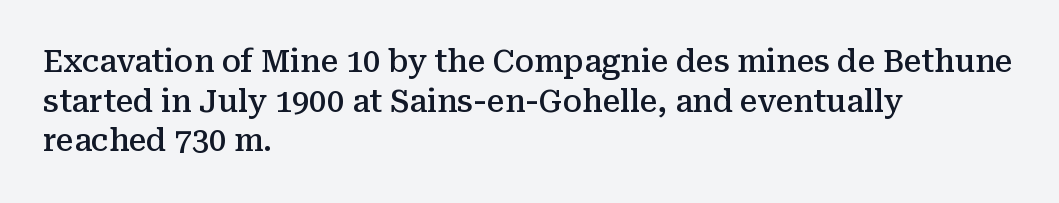
Q: Is the text bold? A: Semi-bold.
Q: Is the text italic (slanted)? A: No, it is upright.
Q: Is the typeface a serif or a sans-serif typeface? A: Serif.
Q: Is the text underlined? A: No.
Q: How is the paragraph aligned? A: Left-aligned.
Q: Is the spacing between letters normal or unusually wide? A: Normal.
Q: Is the spacing between lines tight, normal or loose? A: Normal.
Q: Width (condensed, normal, or wide)? A: Normal.
Q: Stroke contrast? A: Medium.
Q: x-height? A: Medium.
Q: Monospaced? A: No.
